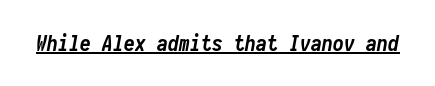
{"italic": "yes", "lean": "right", "slant_degrees": 10, "bold": "yes", "underline": "yes", "letter_spacing": "normal", "letter_spacing_em": 0.0, "glyph_px": 22}
